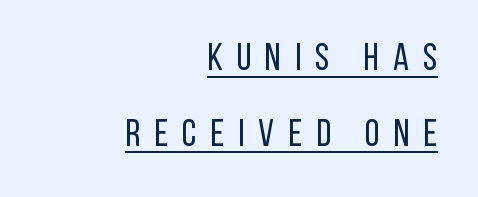
{"serif": "no", "italic": "no", "bold": "no", "weight": "regular", "width": "condensed", "stroke_contrast": "low", "x_height": "large", "monospaced": "no", "underline": "yes", "align": "right", "line_spacing": "loose", "line_spacing_ratio": 1.99, "letter_spacing": "wide", "letter_spacing_em": 0.37, "glyph_px": 38}
